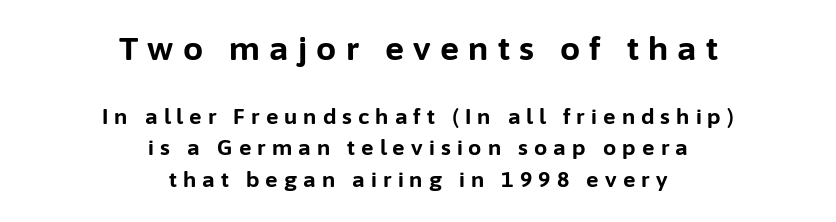
This sample has the flowing, uneven cadence of proportional lettering. A normal amount of white space separates one row of letters from the next. Short note: letters widely spaced. Here the first block reads like a headline and the second like body copy.
